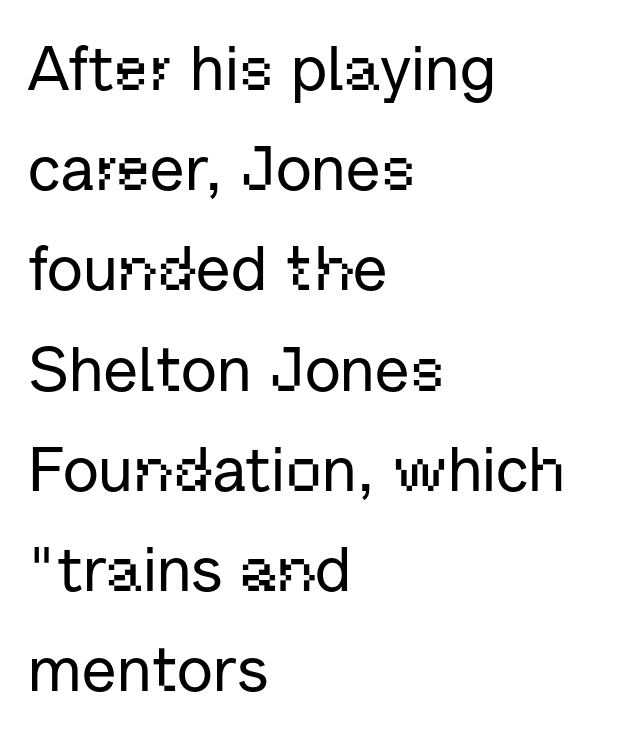
{"serif": "no", "italic": "no", "width": "normal", "stroke_contrast": "low", "x_height": "medium", "monospaced": "no", "underline": "no", "align": "left", "line_spacing": "normal", "line_spacing_ratio": 1.59, "letter_spacing": "normal", "letter_spacing_em": 0.0, "glyph_px": 63}
